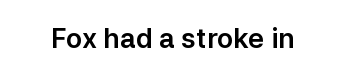
{"italic": "no", "underline": "no", "letter_spacing": "normal", "letter_spacing_em": 0.0, "glyph_px": 27}
